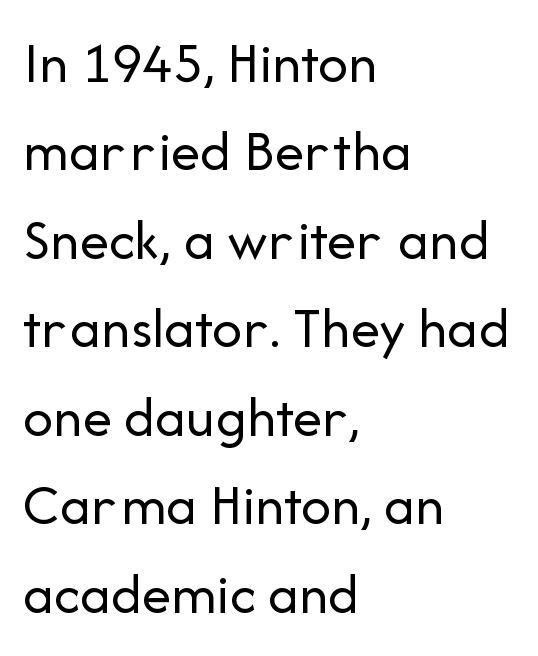
{"serif": "no", "italic": "no", "bold": "no", "weight": "regular", "width": "normal", "stroke_contrast": "low", "x_height": "medium", "monospaced": "no", "underline": "no", "align": "left", "line_spacing": "normal", "line_spacing_ratio": 1.5, "letter_spacing": "normal", "letter_spacing_em": 0.0, "glyph_px": 59}
